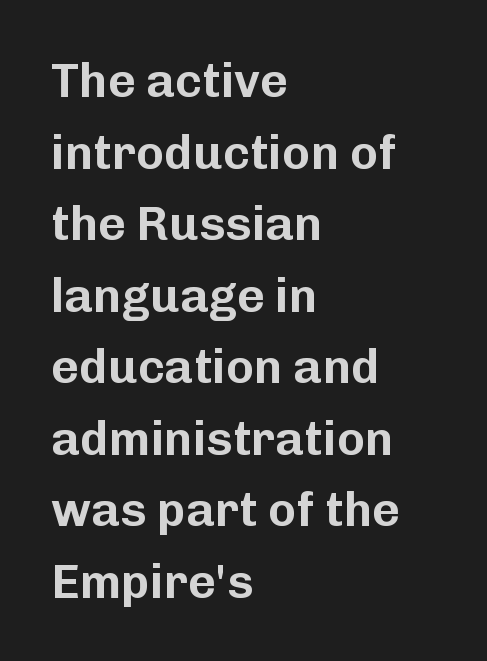
Q: Is the text italic (slanted)? A: No, it is upright.
Q: Is the typeface a serif or a sans-serif typeface? A: Sans-serif.
Q: Is the text underlined? A: No.
Q: How is the paragraph aligned? A: Left-aligned.
Q: Is the spacing between letters normal or unusually wide? A: Normal.
Q: Is the spacing between lines tight, normal or loose? A: Normal.
Q: Width (condensed, normal, or wide)? A: Normal.
Q: Stroke contrast? A: Low.
Q: x-height? A: Medium.
Q: Monospaced? A: No.
